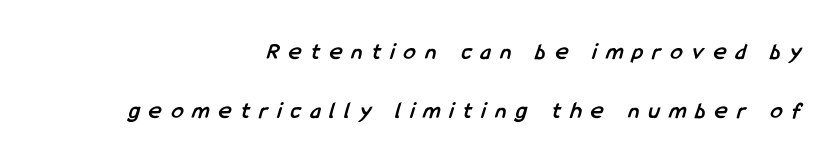
The face used here has the dense, thick strokes of a bold. The space between consecutive lines is lavish. The lines in this sample share a right terminus and differ only in where they begin. Spacing between characters has been opened up far beyond the box default.
